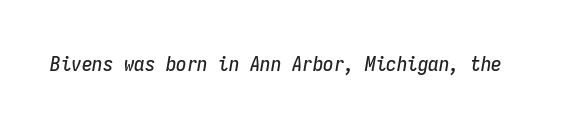
{"italic": "yes", "lean": "right", "slant_degrees": 9, "underline": "no", "letter_spacing": "normal", "letter_spacing_em": 0.0, "glyph_px": 21}
